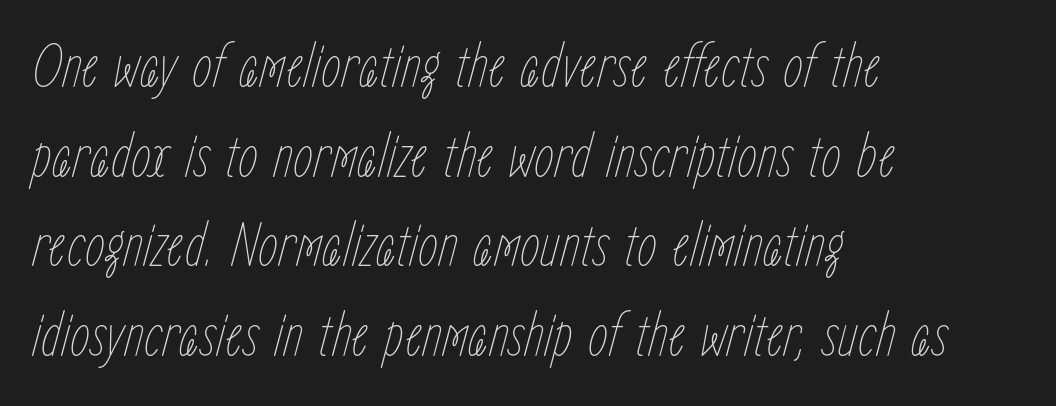
Q: Is the text bold? A: No.
Q: Is the text italic (slanted)? A: Yes, it leans right by about 15 degrees.
Q: Is the text underlined? A: No.
Q: How is the paragraph aligned? A: Left-aligned.
Q: Is the spacing between letters normal or unusually wide? A: Normal.
Q: Is the spacing between lines tight, normal or loose? A: Normal.
Q: Width (condensed, normal, or wide)? A: Condensed.
Q: Stroke contrast? A: Low.
Q: x-height? A: Medium.
Q: Monospaced? A: No.
